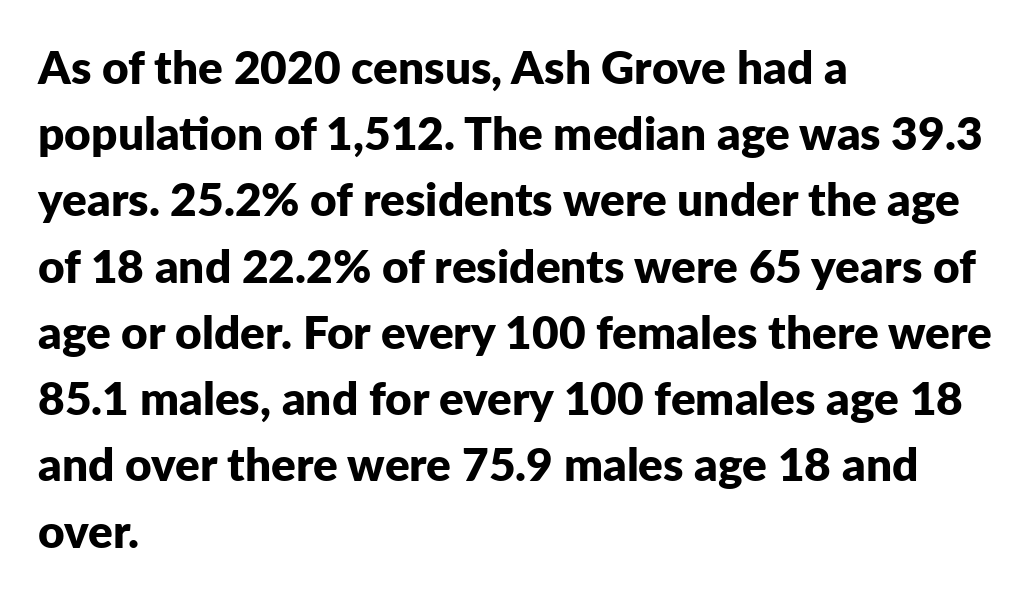
The image shows 46 px bold sans-serif type, upright; set left-aligned, normal line spacing (1.44x), normal letter spacing, not underlined; low stroke contrast and a medium x-height.
